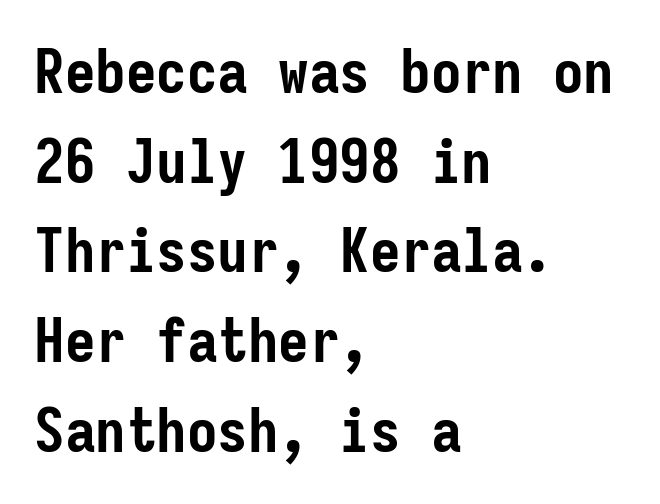
This sample has the even, mechanical cadence of fixed-width lettering. The letters stand straight up with perfectly vertical stems. The passage shown is emphatically bold. All the whitespace from short lines collects on the right.
